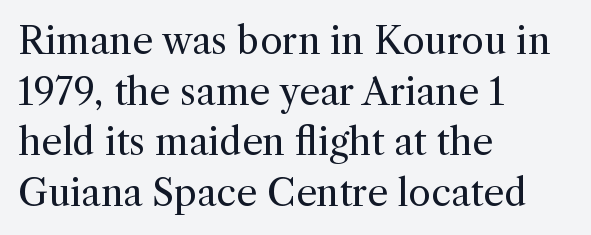
Q: Is the text bold? A: No.
Q: Is the text italic (slanted)? A: No, it is upright.
Q: Is the typeface a serif or a sans-serif typeface? A: Serif.
Q: Is the text underlined? A: No.
Q: How is the paragraph aligned? A: Left-aligned.
Q: Is the spacing between letters normal or unusually wide? A: Normal.
Q: Is the spacing between lines tight, normal or loose? A: Normal.
Q: Width (condensed, normal, or wide)? A: Normal.
Q: x-height? A: Medium.
Q: Monospaced? A: No.
